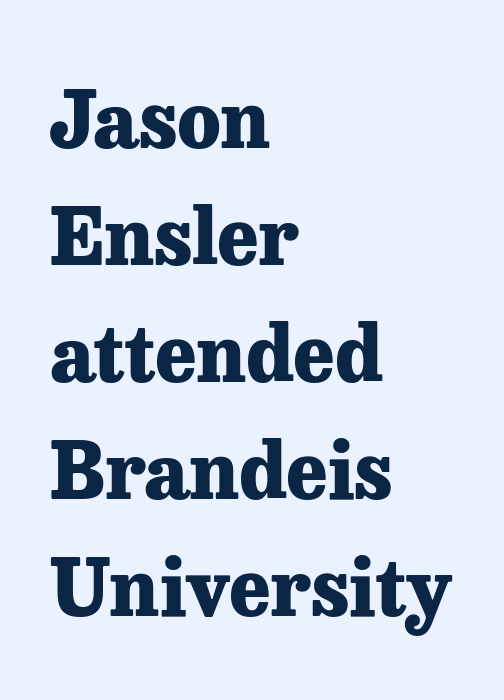
The image shows 78 px heavy serif type, upright; set left-aligned, normal line spacing (1.5x), normal letter spacing, not underlined; low stroke contrast and a medium x-height.
